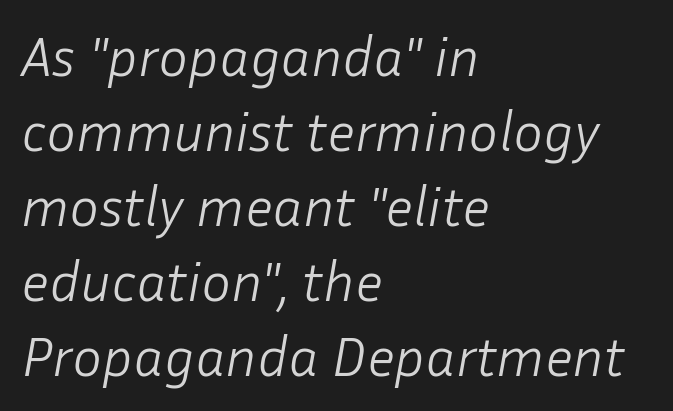
The image shows 56 px light type, italic (leaning right); set left-aligned, normal line spacing (1.34x), normal letter spacing, not underlined; low stroke contrast and a medium x-height.
